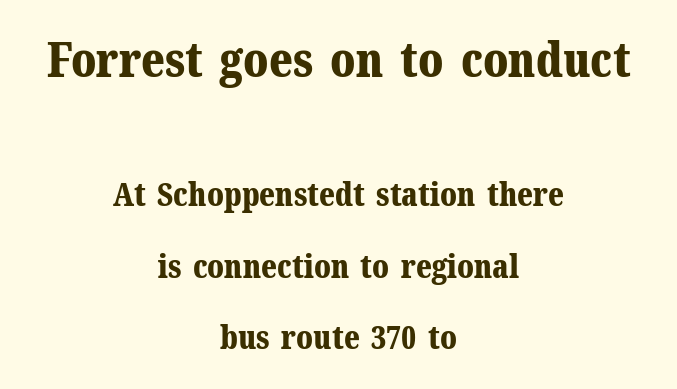
Q: Is the text bold? A: Yes.
Q: Is the text italic (slanted)? A: No, it is upright.
Q: Is the typeface a serif or a sans-serif typeface? A: Serif.
Q: Is the text underlined? A: No.
Q: How is the paragraph aligned? A: Centered.
Q: Is the spacing between letters normal or unusually wide? A: Normal.
Q: Is the spacing between lines tight, normal or loose? A: Loose.
Q: Which block of text is set in a larger size, the first (top) or the second (bottom)? A: The first (top) one.
Q: Width (condensed, normal, or wide)? A: Normal.
Q: Stroke contrast? A: Medium.
Q: x-height? A: Medium.
Q: Monospaced? A: No.
